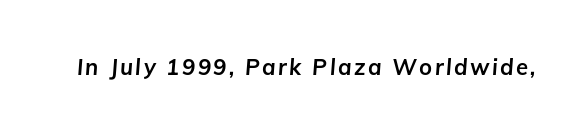
Plenty of ink on the page — the face is bold. When letters slant like this, we call the style italic. The space beneath each line is pristine and unruled.
